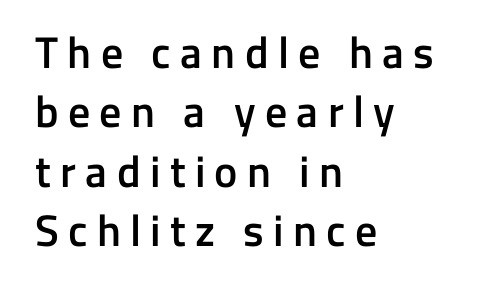
Caption: semibold face, moderately heavy strokes. The rag falls on the right side of this text block. Baseline-to-baseline distance is the conventional proportion of letter height. Anything drawn beneath the words? Only blank space.
